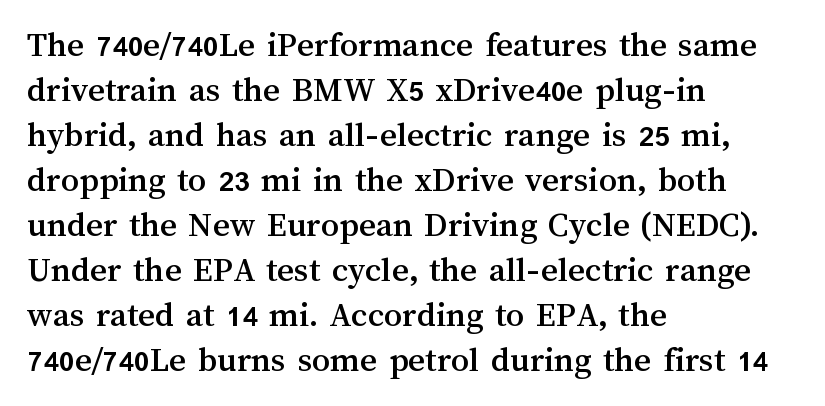
Q: Is the text italic (slanted)? A: No, it is upright.
Q: Is the text underlined? A: No.
Q: How is the paragraph aligned? A: Left-aligned.
Q: Is the spacing between letters normal or unusually wide? A: Normal.
Q: Is the spacing between lines tight, normal or loose? A: Normal.
Q: Width (condensed, normal, or wide)? A: Normal.
Q: Stroke contrast? A: Medium.
Q: x-height? A: Medium.
Q: Monospaced? A: No.
